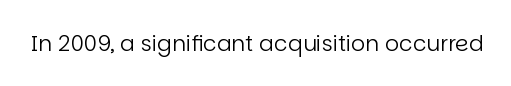
The image shows 22 px text type, upright; set normal letter spacing, not underlined.
